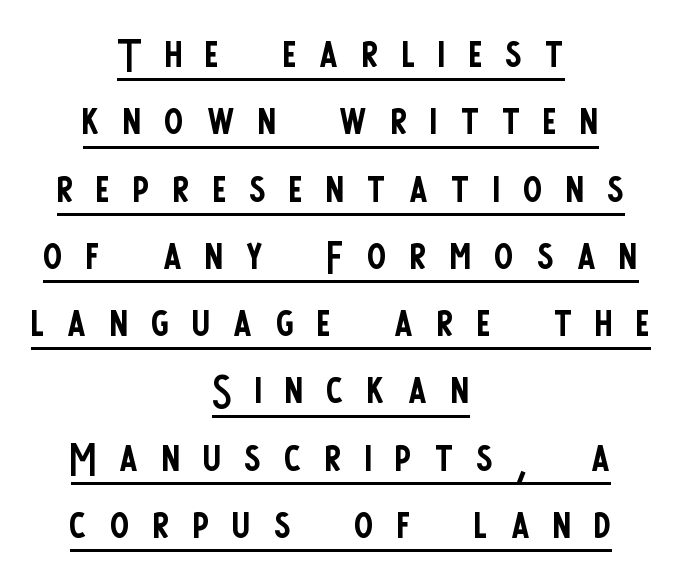
Q: Is the text bold? A: No.
Q: Is the text italic (slanted)? A: No, it is upright.
Q: Is the typeface a serif or a sans-serif typeface? A: Sans-serif.
Q: Is the text underlined? A: Yes.
Q: How is the paragraph aligned? A: Centered.
Q: Is the spacing between letters normal or unusually wide? A: Unusually wide.
Q: Width (condensed, normal, or wide)? A: Condensed.
Q: Stroke contrast? A: Low.
Q: x-height? A: Large.
Q: Monospaced? A: No.
